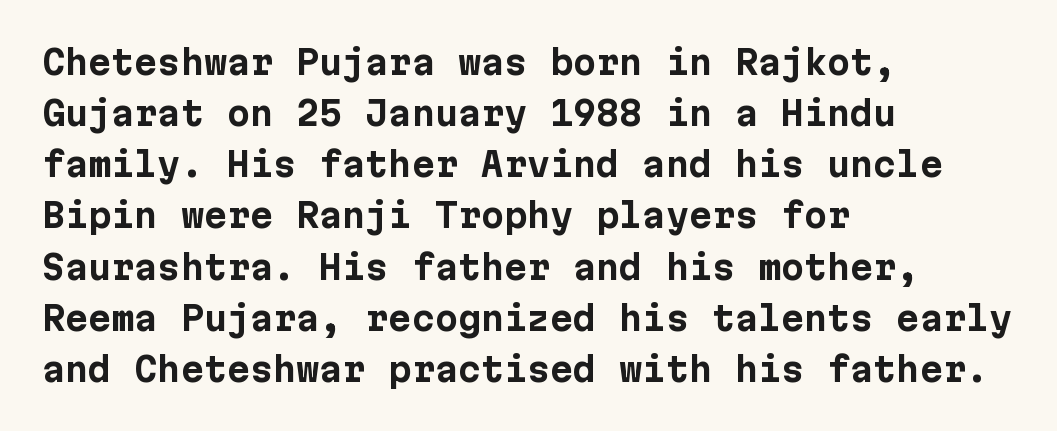
Q: Is the text bold? A: Yes.
Q: Is the text italic (slanted)? A: No, it is upright.
Q: Is the typeface a serif or a sans-serif typeface? A: Sans-serif.
Q: Is the text underlined? A: No.
Q: How is the paragraph aligned? A: Left-aligned.
Q: Is the spacing between letters normal or unusually wide? A: Normal.
Q: Is the spacing between lines tight, normal or loose? A: Normal.
Q: Width (condensed, normal, or wide)? A: Normal.
Q: Stroke contrast? A: Low.
Q: x-height? A: Medium.
